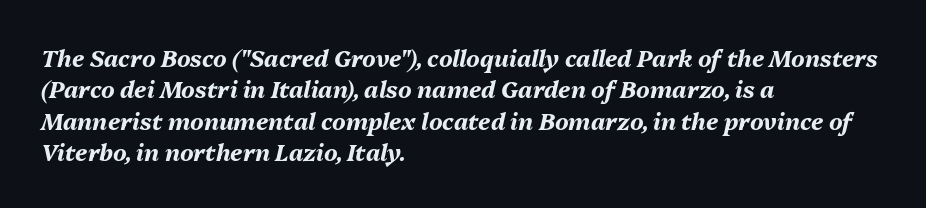
The rendering uses a moderate line-height, typical for paragraphs. Italic: yes, the glyphs are oblique. A classic flush-left, rag-right setting is used for this passage. Any mark beneath the type? The region is blank. Characters follow at the spacing the type designer built in.
